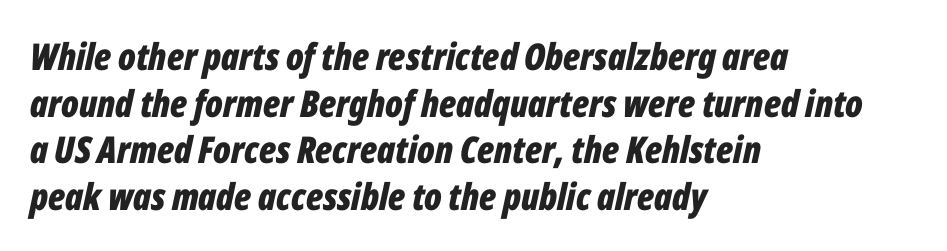
{"italic": "yes", "lean": "right", "slant_degrees": 12, "bold": "yes", "weight": "bold", "width": "condensed", "stroke_contrast": "low", "x_height": "medium", "monospaced": "no", "underline": "no", "align": "left", "line_spacing": "normal", "line_spacing_ratio": 1.26, "letter_spacing": "normal", "letter_spacing_em": 0.0, "glyph_px": 37}
